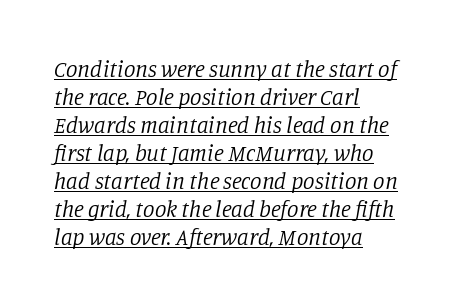
{"italic": "yes", "lean": "right", "slant_degrees": 11, "bold": "no", "underline": "yes", "align": "left", "line_spacing_ratio": 1.22, "letter_spacing": "normal", "letter_spacing_em": 0.0, "glyph_px": 23}
